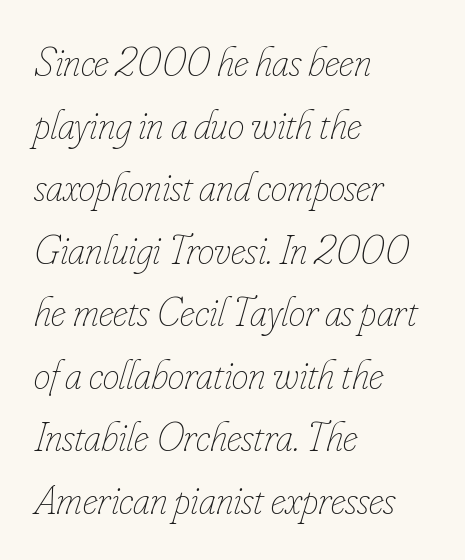
The weight would be labelled regular, book, light, or lighter still. The strip under each line holds only bare page. The text carries the slant typical of an italic or oblique font. This sample is left-justified, so line endings fall wherever the words run out. This sample has the flowing, uneven cadence of proportional lettering.
